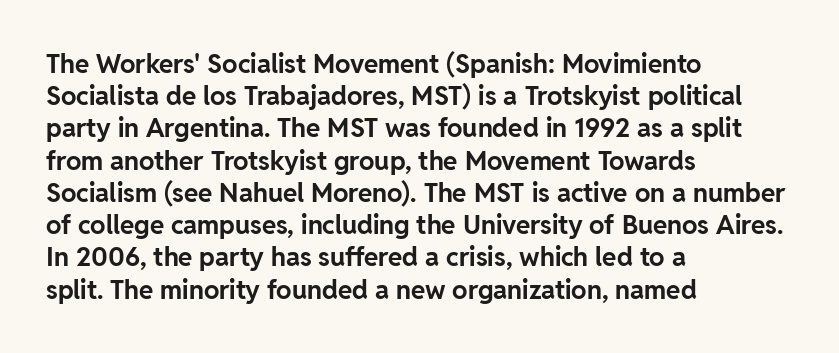
Descenders hang freely into open space. Rendered with straight, roman letterforms. The strokes are fattened all the way to bold. This rendering uses left alignment, leaving the right contour irregular.
